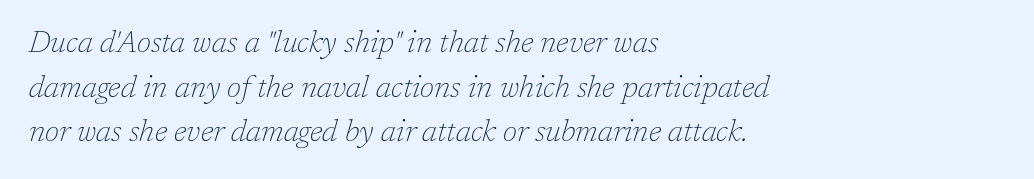
Looking at the ascenders, they clearly lean. Default kerning and tracking; the words read as compact shapes. This sample is left-justified, so line endings fall wherever the words run out. The letters advance in unequal steps, a hallmark of proportional type. The passage shown is not bold in any degree. In terms of letterform style, serifs are clearly present.
